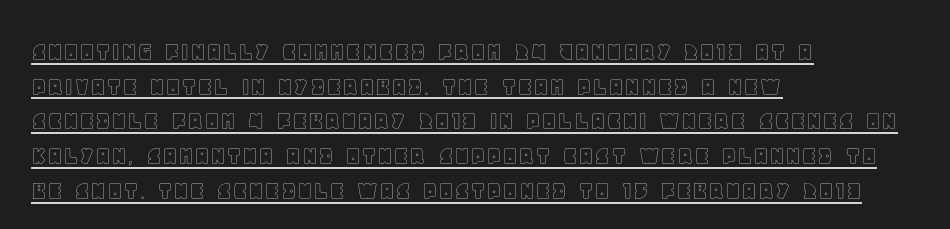
The passage shown is typed in a proportional face where columns would drift. The passage is arranged the way most books set body copy — flush left. Tracking value appears to be zero — textbook default spacing. Honestly, the underline is the first thing you notice here. This sample uses an upright cut, with every glyph sitting square on the baseline.
